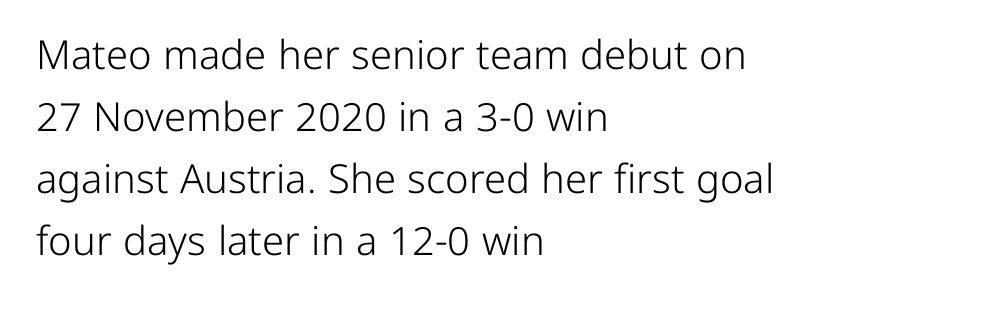
Q: Is the text bold? A: No.
Q: Is the text italic (slanted)? A: No, it is upright.
Q: Is the typeface a serif or a sans-serif typeface? A: Sans-serif.
Q: Is the text underlined? A: No.
Q: How is the paragraph aligned? A: Left-aligned.
Q: Is the spacing between letters normal or unusually wide? A: Normal.
Q: Is the spacing between lines tight, normal or loose? A: Normal.
Q: Width (condensed, normal, or wide)? A: Normal.
Q: Stroke contrast? A: Low.
Q: x-height? A: Medium.
Q: Monospaced? A: No.
